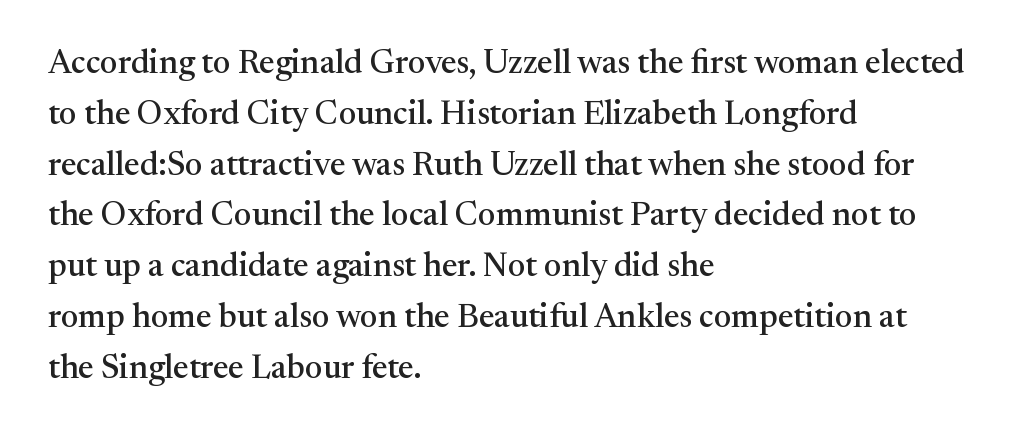
Successive baselines arrive at the customary interval. Each row of text sits above clean, open space. Honestly, the letter spacing is just normal — you wouldn't notice it. Spacing verdict: proportional, widths tailored to each character.
